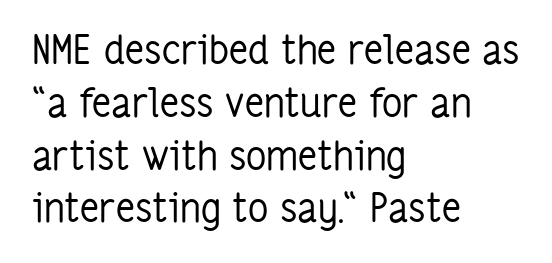
{"serif": "no", "italic": "no", "bold": "no", "weight": "regular", "width": "condensed", "stroke_contrast": "low", "x_height": "medium", "monospaced": "no", "underline": "no", "align": "left", "line_spacing": "normal", "line_spacing_ratio": 1.32, "letter_spacing": "normal", "letter_spacing_em": 0.0, "glyph_px": 40}
